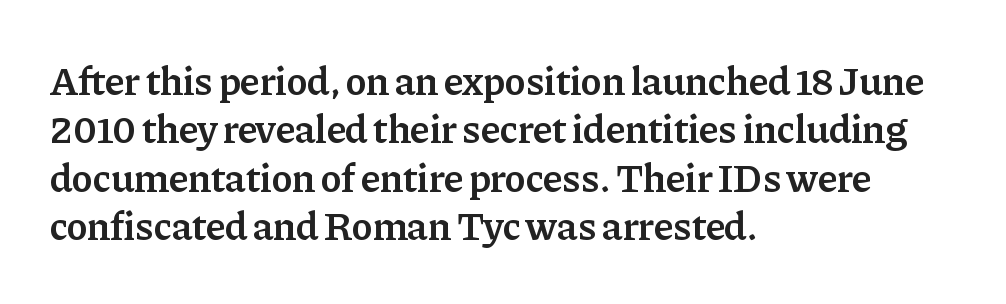
Q: Is the text bold? A: Semi-bold.
Q: Is the text italic (slanted)? A: No, it is upright.
Q: Is the typeface a serif or a sans-serif typeface? A: Serif.
Q: Is the text underlined? A: No.
Q: How is the paragraph aligned? A: Left-aligned.
Q: Is the spacing between letters normal or unusually wide? A: Normal.
Q: Width (condensed, normal, or wide)? A: Normal.
Q: Stroke contrast? A: Low.
Q: x-height? A: Medium.
Q: Monospaced? A: No.
